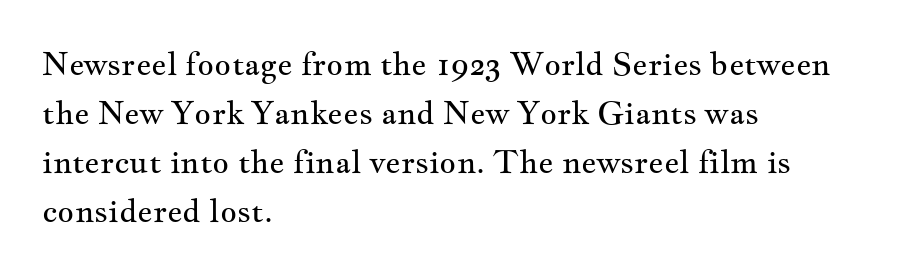
The image shows 32 px regular-weight, wide serif type, upright; set left-aligned, normal line spacing (1.53x), normal letter spacing, not underlined; medium stroke contrast and a small x-height.
